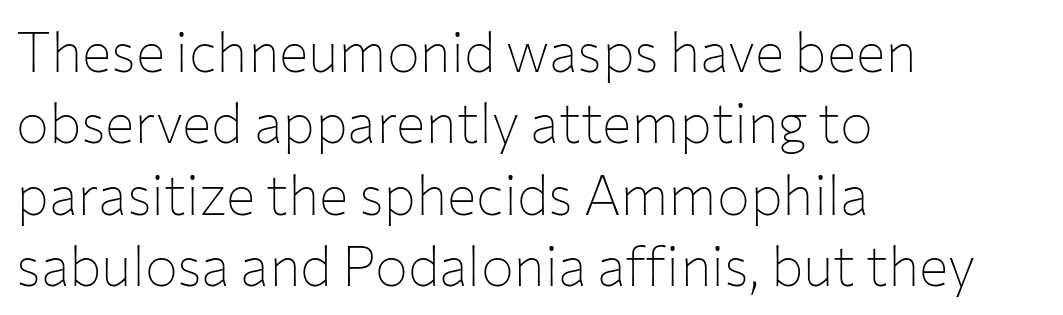
Q: Is the text bold? A: No.
Q: Is the text italic (slanted)? A: No, it is upright.
Q: Is the typeface a serif or a sans-serif typeface? A: Sans-serif.
Q: Is the text underlined? A: No.
Q: How is the paragraph aligned? A: Left-aligned.
Q: Is the spacing between letters normal or unusually wide? A: Normal.
Q: Is the spacing between lines tight, normal or loose? A: Normal.
Q: Width (condensed, normal, or wide)? A: Normal.
Q: Stroke contrast? A: Low.
Q: x-height? A: Medium.
Q: Monospaced? A: No.
